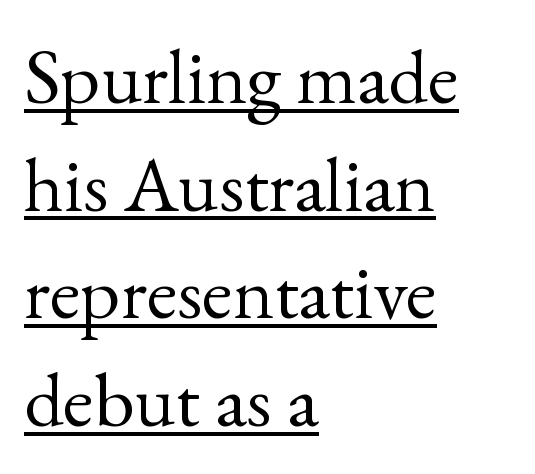
Q: Is the text bold? A: No.
Q: Is the text italic (slanted)? A: No, it is upright.
Q: Is the typeface a serif or a sans-serif typeface? A: Serif.
Q: Is the text underlined? A: Yes.
Q: How is the paragraph aligned? A: Left-aligned.
Q: Is the spacing between letters normal or unusually wide? A: Normal.
Q: Is the spacing between lines tight, normal or loose? A: Normal.
Q: Width (condensed, normal, or wide)? A: Normal.
Q: x-height? A: Small.
Q: Monospaced? A: No.
